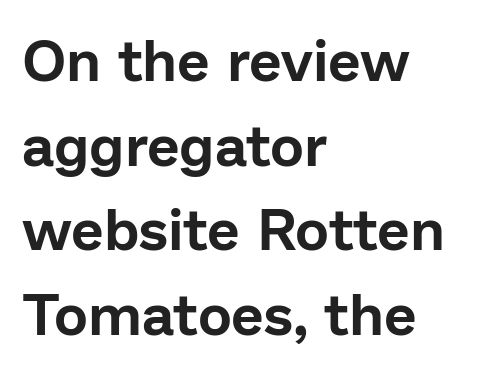
The image shows 58 px sans-serif type, upright; set left-aligned, normal line spacing (1.46x), normal letter spacing, not underlined; low stroke contrast and a medium x-height.
